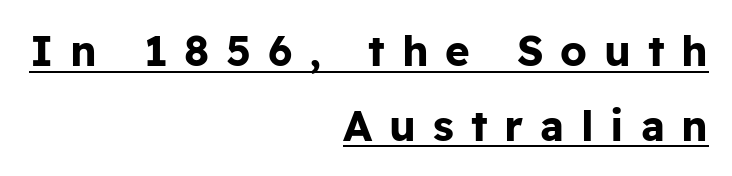
Q: Is the text bold? A: Yes.
Q: Is the text italic (slanted)? A: No, it is upright.
Q: Is the typeface a serif or a sans-serif typeface? A: Sans-serif.
Q: Is the text underlined? A: Yes.
Q: How is the paragraph aligned? A: Right-aligned.
Q: Is the spacing between letters normal or unusually wide? A: Unusually wide.
Q: Width (condensed, normal, or wide)? A: Normal.
Q: Stroke contrast? A: Low.
Q: x-height? A: Medium.
Q: Monospaced? A: No.
